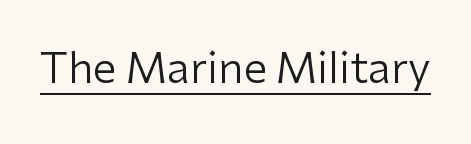
Q: Is the text bold? A: No.
Q: Is the text italic (slanted)? A: No, it is upright.
Q: Is the typeface a serif or a sans-serif typeface? A: Sans-serif.
Q: Is the text underlined? A: Yes.
Q: Is the spacing between letters normal or unusually wide? A: Normal.
Q: Width (condensed, normal, or wide)? A: Normal.
Q: Stroke contrast? A: Low.
Q: x-height? A: Medium.
Q: Monospaced? A: No.
